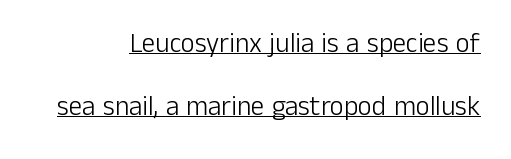
The image shows 27 px text type, upright; set right-aligned, loose line spacing (2.32x), normal letter spacing, underlined.
